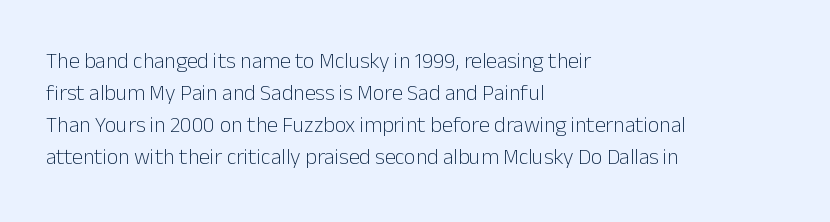
Q: Is the text bold? A: No.
Q: Is the text italic (slanted)? A: No, it is upright.
Q: Is the text underlined? A: No.
Q: How is the paragraph aligned? A: Left-aligned.
Q: Is the spacing between letters normal or unusually wide? A: Normal.
Q: Is the spacing between lines tight, normal or loose? A: Normal.
